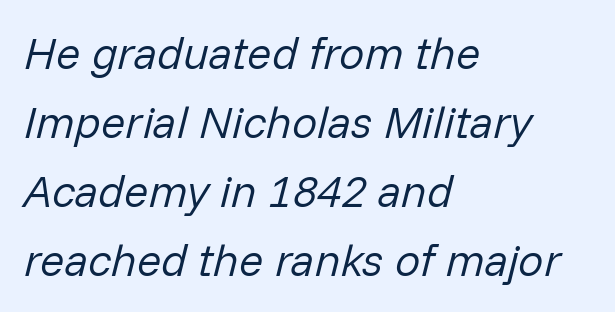
The image shows 45 px regular-weight type, italic (leaning right); set left-aligned, normal line spacing (1.53x), normal letter spacing, not underlined; low stroke contrast and a medium x-height.
